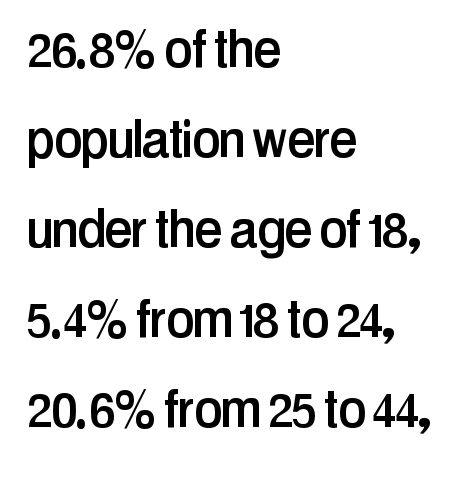
{"serif": "no", "italic": "no", "width": "condensed", "stroke_contrast": "low", "x_height": "medium", "monospaced": "no", "underline": "no", "align": "left", "line_spacing": "normal", "line_spacing_ratio": 1.43, "letter_spacing": "normal", "letter_spacing_em": 0.0, "glyph_px": 63}
